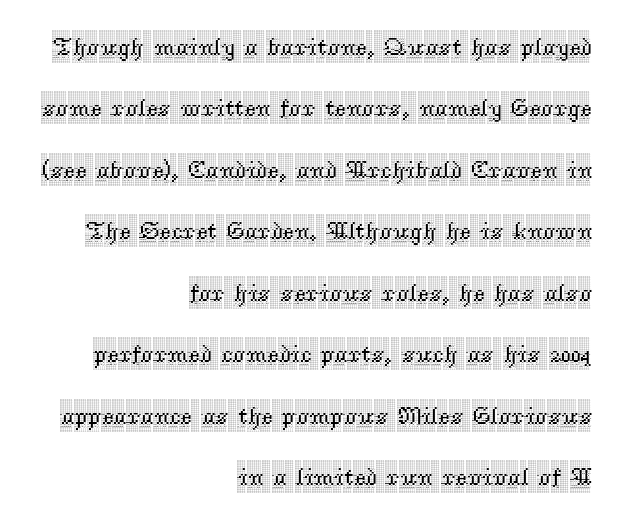
Q: Is the text italic (slanted)? A: No, it is upright.
Q: Is the text underlined? A: No.
Q: How is the paragraph aligned? A: Right-aligned.
Q: Is the spacing between letters normal or unusually wide? A: Normal.
Q: Is the spacing between lines tight, normal or loose? A: Loose.
